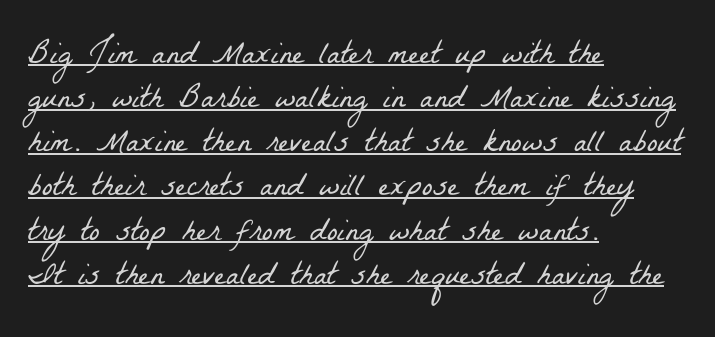
{"serif": "yes", "bold": "no", "weight": "light", "width": "condensed", "stroke_contrast": "low", "x_height": "medium", "monospaced": "no", "underline": "yes", "align": "left", "line_spacing": "normal", "line_spacing_ratio": 1.38, "letter_spacing": "normal", "letter_spacing_em": 0.0, "glyph_px": 32}
